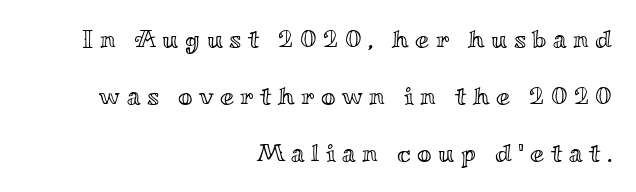
The image shows 25 px text type, upright; set right-aligned, loose line spacing (2.28x), unusually wide letter spacing (+0.26 em), not underlined.
